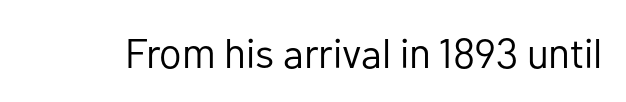
The image shows 41 px regular-weight sans-serif type, upright; set normal letter spacing, not underlined; low stroke contrast and a medium x-height.
